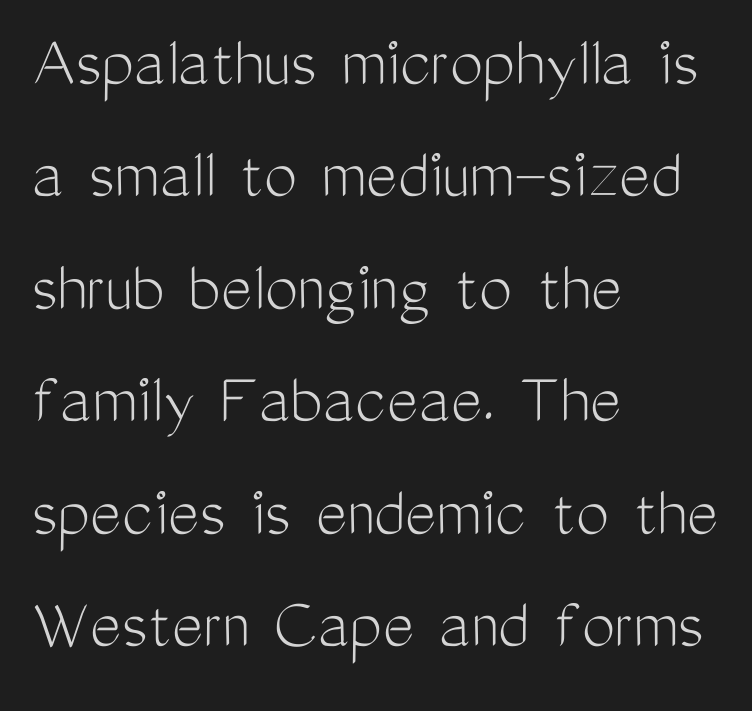
Q: Is the text bold? A: No.
Q: Is the text italic (slanted)? A: No, it is upright.
Q: Is the typeface a serif or a sans-serif typeface? A: Sans-serif.
Q: Is the text underlined? A: No.
Q: How is the paragraph aligned? A: Left-aligned.
Q: Is the spacing between letters normal or unusually wide? A: Normal.
Q: Is the spacing between lines tight, normal or loose? A: Normal.
Q: Width (condensed, normal, or wide)? A: Condensed.
Q: Stroke contrast? A: Medium.
Q: x-height? A: Medium.
Q: Monospaced? A: No.
